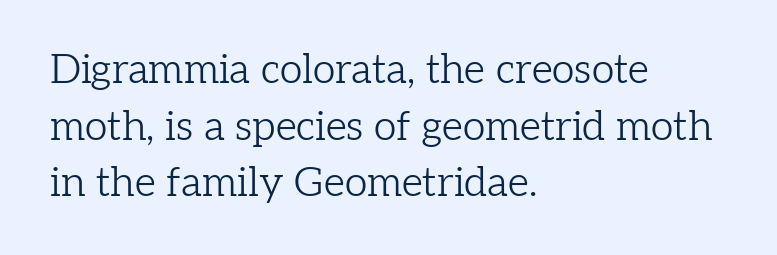
Q: Is the text bold? A: No.
Q: Is the text italic (slanted)? A: No, it is upright.
Q: Is the typeface a serif or a sans-serif typeface? A: Serif.
Q: Is the text underlined? A: No.
Q: How is the paragraph aligned? A: Left-aligned.
Q: Is the spacing between letters normal or unusually wide? A: Normal.
Q: Is the spacing between lines tight, normal or loose? A: Normal.
Q: Width (condensed, normal, or wide)? A: Normal.
Q: Stroke contrast? A: Low.
Q: x-height? A: Medium.
Q: Monospaced? A: No.
